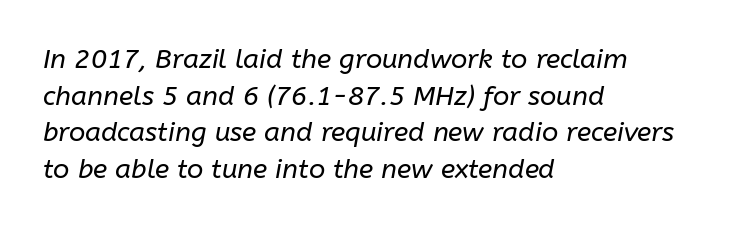
The image shows 27 px text type, italic (leaning right); set left-aligned, normal line spacing (1.36x), normal letter spacing, not underlined.
